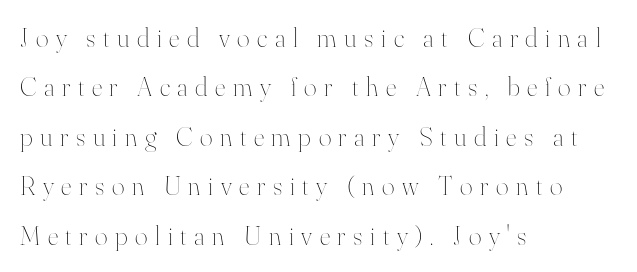
{"italic": "no", "bold": "no", "underline": "no", "align": "left", "line_spacing_ratio": 1.83, "letter_spacing": "wide", "letter_spacing_em": 0.28, "glyph_px": 27}
